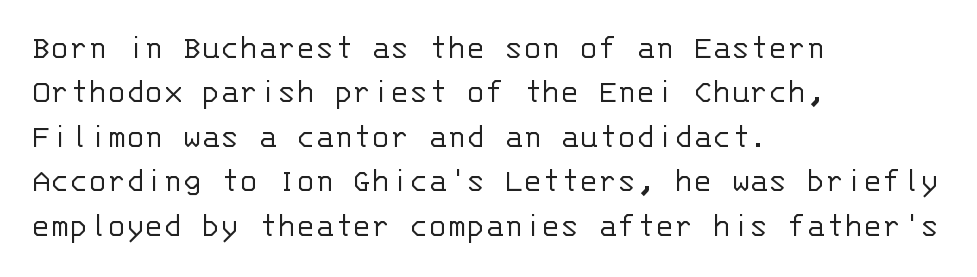
A typesetter would call this monospace, since all characters share one set width. Is the letter spacing exaggerated? No — it looks like the ordinary default. The setting favours the left margin, as ordinary paragraphs usually do. The leading is moderate, giving the passage an even texture. The typeface chosen for these lines omits serifs. Stroke thickness stays within the range of a standard reading face or lighter.
